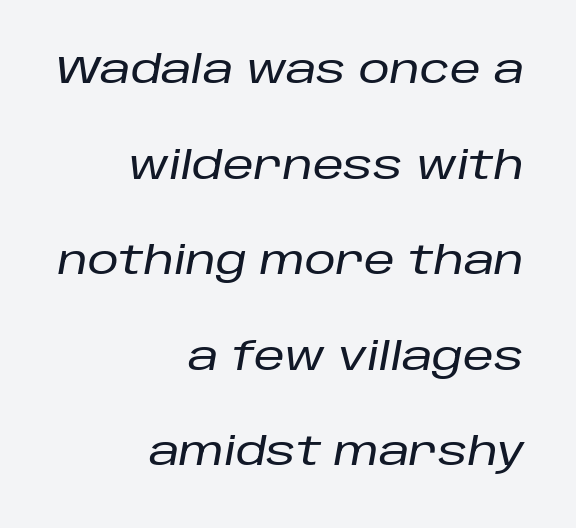
Q: Is the text italic (slanted)? A: Yes, it leans right by about 10 degrees.
Q: Is the text underlined? A: No.
Q: How is the paragraph aligned? A: Right-aligned.
Q: Is the spacing between letters normal or unusually wide? A: Normal.
Q: Is the spacing between lines tight, normal or loose? A: Loose.
Q: Width (condensed, normal, or wide)? A: Normal.
Q: Stroke contrast? A: Low.
Q: x-height? A: Large.
Q: Monospaced? A: No.
